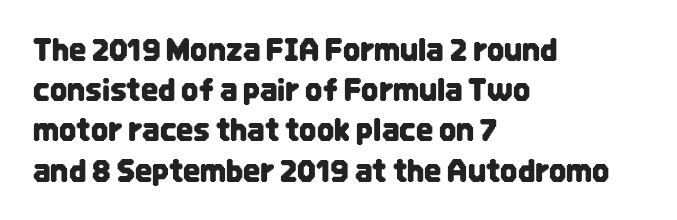
Q: Is the text italic (slanted)? A: No, it is upright.
Q: Is the typeface a serif or a sans-serif typeface? A: Sans-serif.
Q: Is the text underlined? A: No.
Q: How is the paragraph aligned? A: Left-aligned.
Q: Is the spacing between letters normal or unusually wide? A: Normal.
Q: Is the spacing between lines tight, normal or loose? A: Normal.
Q: Width (condensed, normal, or wide)? A: Condensed.
Q: Stroke contrast? A: Low.
Q: x-height? A: Large.
Q: Monospaced? A: No.
